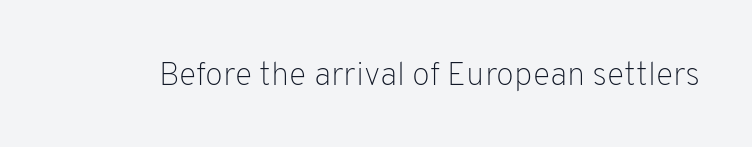
{"serif": "no", "italic": "no", "bold": "no", "weight": "light", "width": "normal", "stroke_contrast": "low", "x_height": "medium", "monospaced": "no", "underline": "no", "letter_spacing": "normal", "letter_spacing_em": 0.0, "glyph_px": 33}
